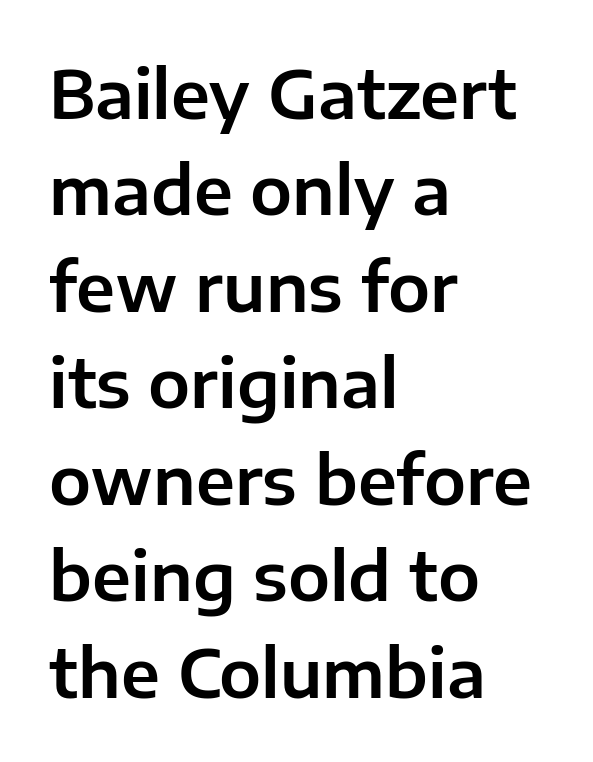
The image shows 67 px sans-serif type, upright; set left-aligned, normal line spacing (1.44x), normal letter spacing, not underlined; low stroke contrast and a medium x-height.
